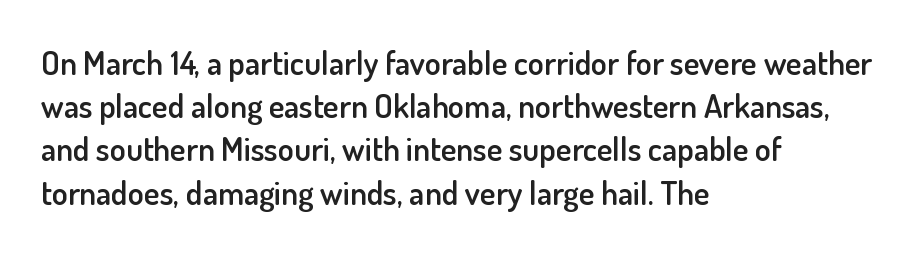
If you measured baseline to baseline, you'd find a middling distance. A classic flush-left, rag-right setting is used for this passage. Spacing verdict: proportional, widths tailored to each character. Nope, not italic — everything's standing straight. The letters carry no serifs — their stems end cleanly without finishing strokes.
